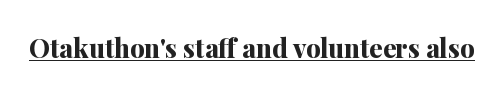
{"italic": "no", "bold": "yes", "underline": "yes", "letter_spacing": "normal", "letter_spacing_em": 0.0, "glyph_px": 26}
